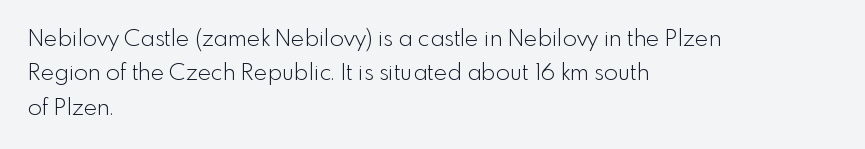
Q: Is the text bold? A: No.
Q: Is the text italic (slanted)? A: No, it is upright.
Q: Is the text underlined? A: No.
Q: How is the paragraph aligned? A: Left-aligned.
Q: Is the spacing between letters normal or unusually wide? A: Normal.
Q: Is the spacing between lines tight, normal or loose? A: Normal.
